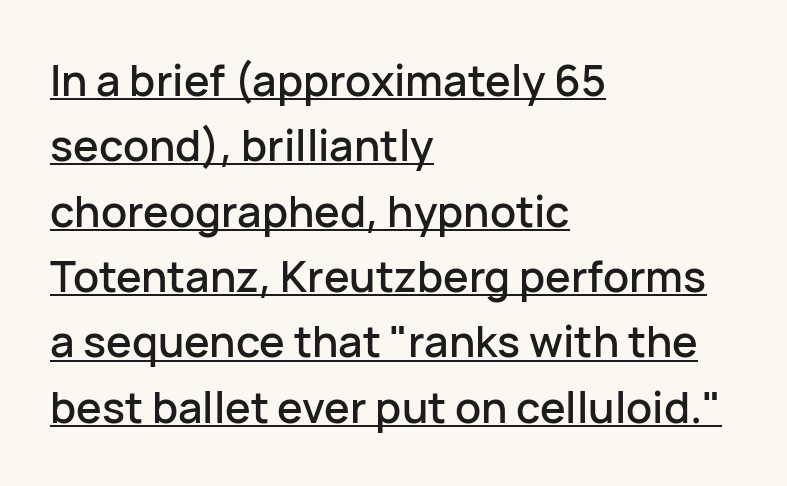
The image shows 43 px sans-serif type, upright; set left-aligned, normal line spacing (1.52x), normal letter spacing, underlined; low stroke contrast and a medium x-height.
